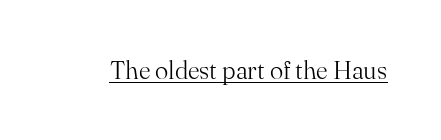
The image shows 25 px text type, upright; set normal letter spacing, underlined.
